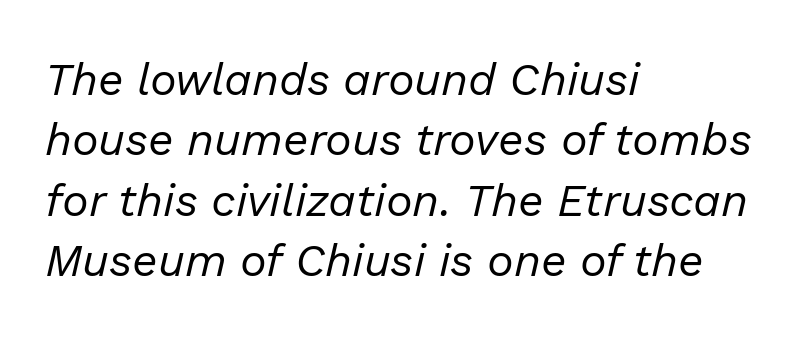
Normally led — the rows are evenly, conventionally spaced. The text block is weighted toward the left margin, trailing off unevenly rightward. This sample uses plain, unmodified letter spacing. A typesetter would call this proportional, since set widths differ per character. Quick note: italic. No letter is thick-stroked: the sample isn't bold.
